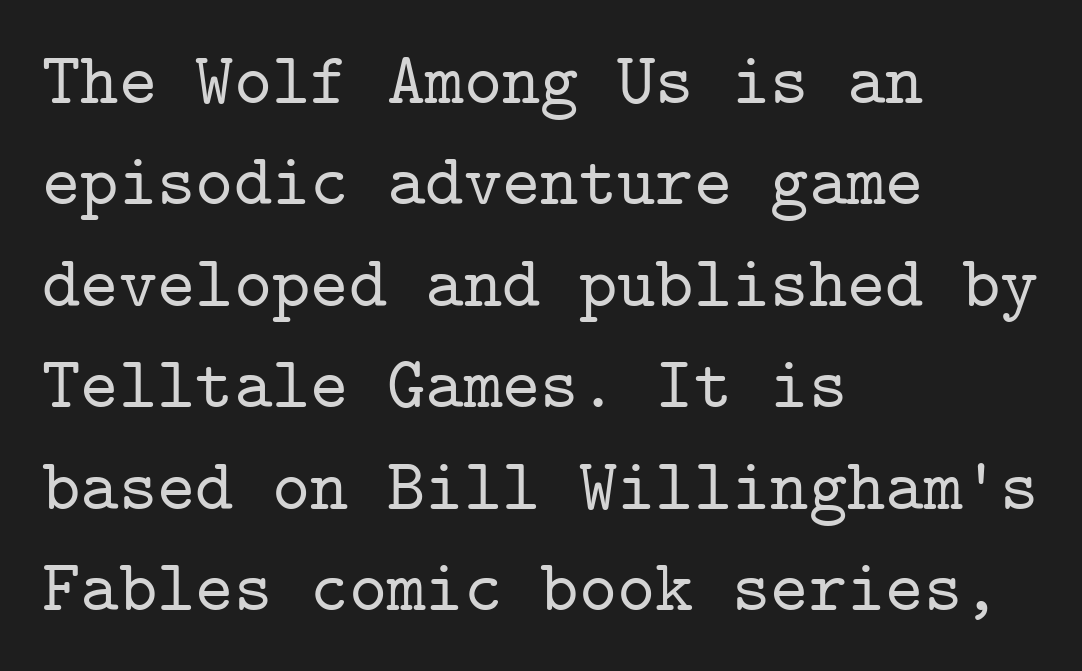
Q: Is the text italic (slanted)? A: No, it is upright.
Q: Is the typeface a serif or a sans-serif typeface? A: Serif.
Q: Is the text underlined? A: No.
Q: How is the paragraph aligned? A: Left-aligned.
Q: Is the spacing between letters normal or unusually wide? A: Normal.
Q: Is the spacing between lines tight, normal or loose? A: Normal.
Q: Width (condensed, normal, or wide)? A: Normal.
Q: Stroke contrast? A: Low.
Q: x-height? A: Medium.
Q: Monospaced? A: Yes.
